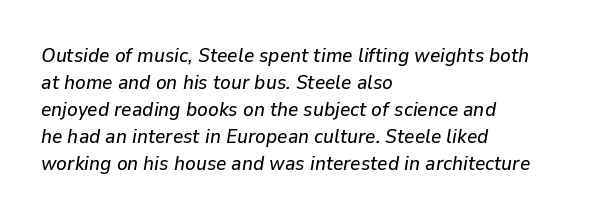
{"italic": "yes", "lean": "right", "slant_degrees": 9, "underline": "no", "align": "left", "line_spacing": "normal", "line_spacing_ratio": 1.35, "letter_spacing": "normal", "letter_spacing_em": 0.0, "glyph_px": 20}
